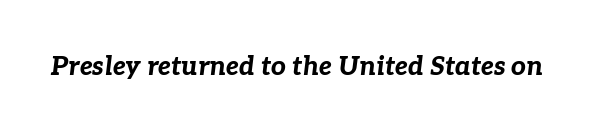
The image shows 26 px bold type, italic (leaning right); set normal letter spacing, not underlined.
